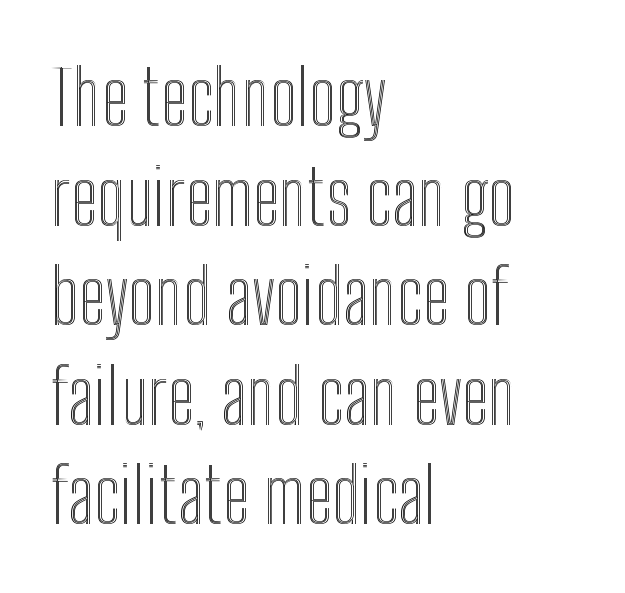
{"italic": "no", "width": "condensed", "x_height": "medium", "monospaced": "no", "underline": "no", "align": "left", "line_spacing": "normal", "line_spacing_ratio": 1.31, "letter_spacing": "normal", "letter_spacing_em": 0.0, "glyph_px": 76}
